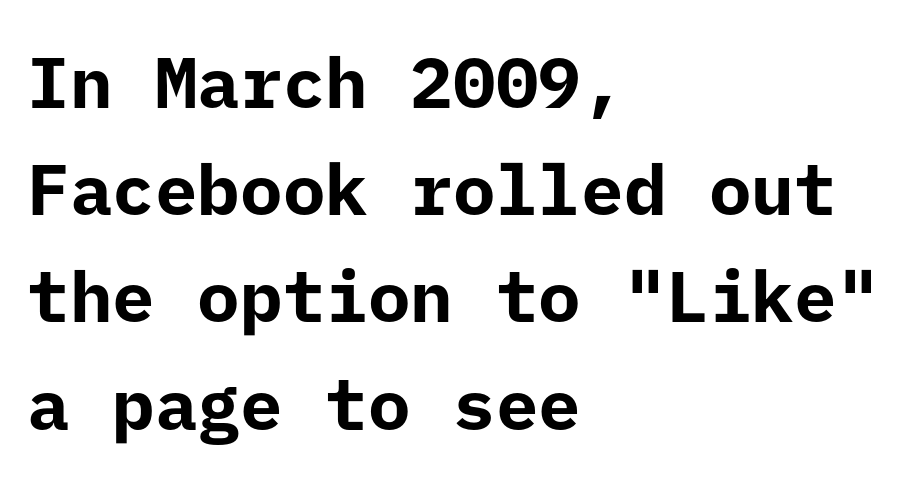
{"serif": "no", "italic": "no", "bold": "yes", "weight": "bold", "width": "normal", "stroke_contrast": "low", "x_height": "medium", "underline": "no", "align": "left", "line_spacing": "normal", "line_spacing_ratio": 1.51, "letter_spacing": "normal", "letter_spacing_em": 0.0, "glyph_px": 71}
